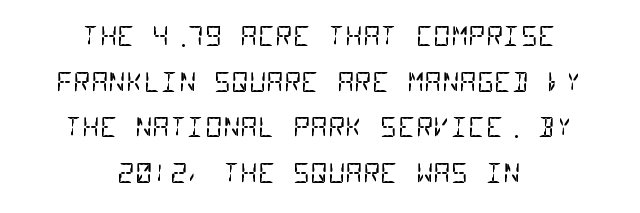
{"bold": "no", "underline": "no", "align": "center", "line_spacing": "normal", "line_spacing_ratio": 1.69, "letter_spacing": "normal", "letter_spacing_em": 0.0, "glyph_px": 27}
